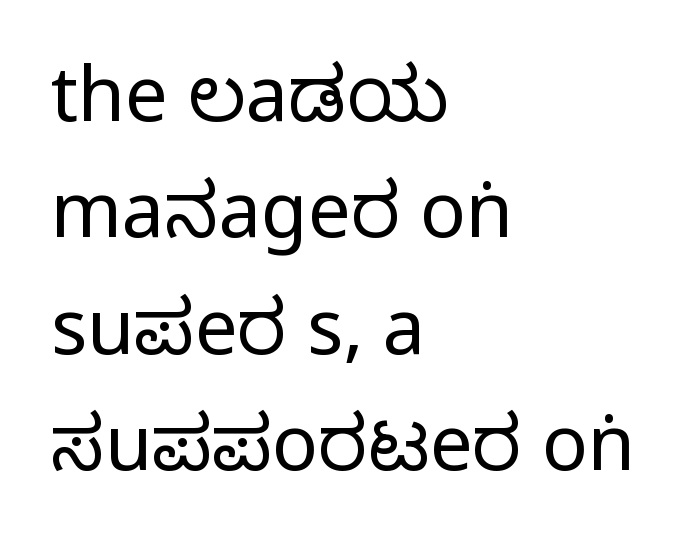
The image shows 76 px condensed sans-serif type, upright; set left-aligned, normal line spacing (1.53x), normal letter spacing, not underlined; medium stroke contrast.
